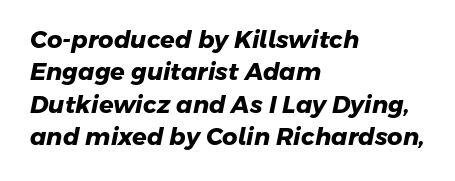
Q: Is the text bold? A: Yes.
Q: Is the text underlined? A: No.
Q: How is the paragraph aligned? A: Left-aligned.
Q: Is the spacing between letters normal or unusually wide? A: Normal.
Q: Is the spacing between lines tight, normal or loose? A: Normal.
